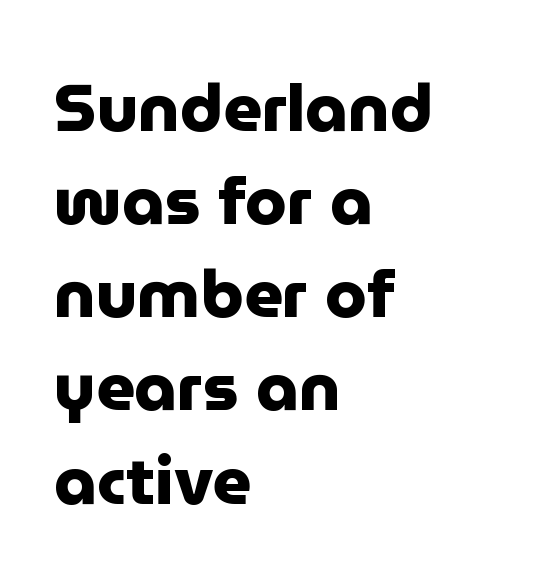
You can tell it's not italic because the verticals are truly vertical. Is this a fixed-width face? No — the glyphs have proportional, varying widths. The rendering uses a moderate line-height, typical for paragraphs. Nobody touched the tracking dial on this one.
